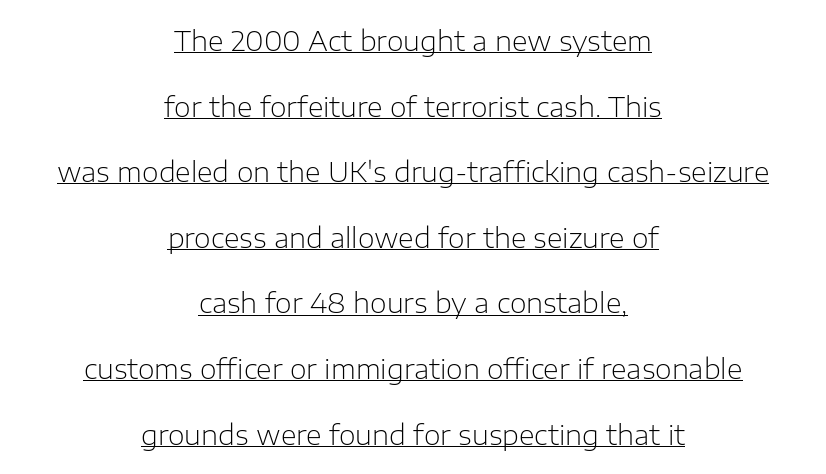
No letter is thick-stroked: the sample isn't bold. Successive baselines arrive slowly, with a big drop between each. Does the lettering tilt? It doesn't — this is upright. The words here are underlined. There is no visible air inserted between adjacent glyphs. Reading down the block, each line starts at a different indent, mirrored at its end.
